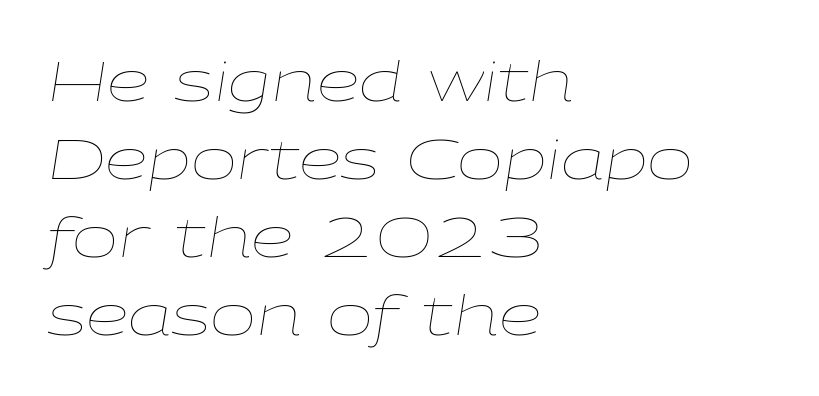
Q: Is the text bold? A: No.
Q: Is the text italic (slanted)? A: Yes, it leans right by about 9 degrees.
Q: Is the text underlined? A: No.
Q: How is the paragraph aligned? A: Left-aligned.
Q: Is the spacing between letters normal or unusually wide? A: Normal.
Q: Is the spacing between lines tight, normal or loose? A: Normal.
Q: Width (condensed, normal, or wide)? A: Wide.
Q: Stroke contrast? A: Low.
Q: x-height? A: Medium.
Q: Monospaced? A: No.
